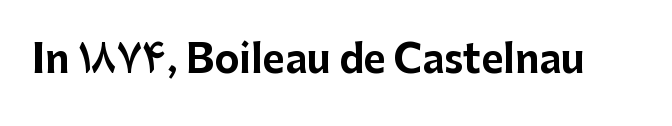
Q: Is the text bold? A: Yes.
Q: Is the text italic (slanted)? A: No, it is upright.
Q: Is the typeface a serif or a sans-serif typeface? A: Sans-serif.
Q: Is the text underlined? A: No.
Q: Is the spacing between letters normal or unusually wide? A: Normal.
Q: Width (condensed, normal, or wide)? A: Normal.
Q: Stroke contrast? A: Low.
Q: x-height? A: Medium.
Q: Monospaced? A: No.
